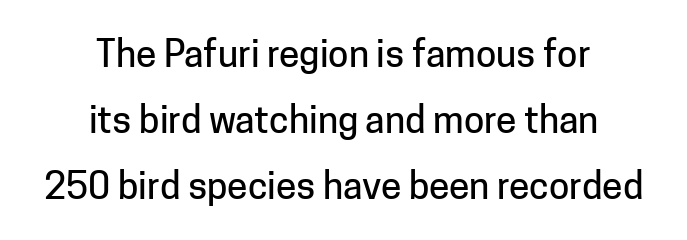
{"serif": "no", "italic": "no", "width": "normal", "stroke_contrast": "low", "x_height": "medium", "monospaced": "no", "underline": "no", "align": "center", "line_spacing_ratio": 1.79, "letter_spacing": "normal", "letter_spacing_em": 0.0, "glyph_px": 37}
